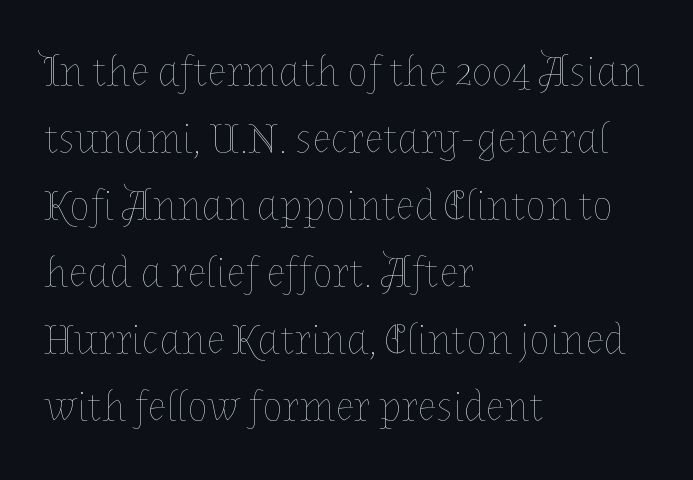
The image shows 43 px thin type, upright; set left-aligned, normal line spacing (1.56x), normal letter spacing, not underlined; low stroke contrast and a medium x-height.
